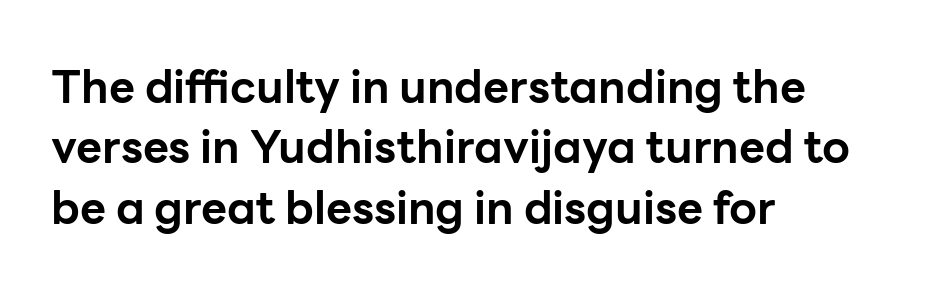
The image shows 45 px bold sans-serif type, upright; set left-aligned, normal line spacing (1.34x), normal letter spacing, not underlined; low stroke contrast and a medium x-height.
